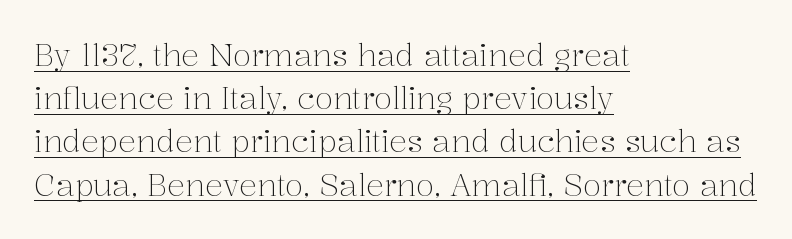
Is the type heavy? It reads as light-to-regular instead. Ascenders rise straight up at ninety degrees. A typesetter would call this proportional, since set widths differ per character. Successive baselines arrive at the customary interval.
